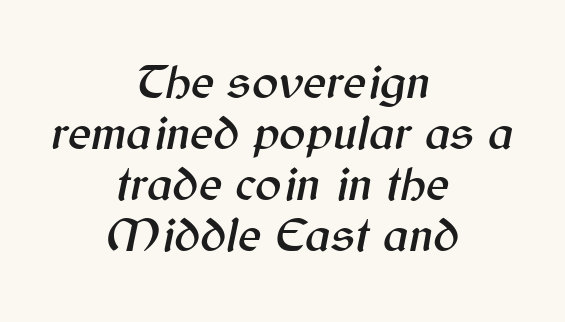
Q: Is the text italic (slanted)? A: Yes, it leans right by about 12 degrees.
Q: Is the text underlined? A: No.
Q: How is the paragraph aligned? A: Centered.
Q: Is the spacing between letters normal or unusually wide? A: Normal.
Q: Is the spacing between lines tight, normal or loose? A: Tight.
Q: Width (condensed, normal, or wide)? A: Normal.
Q: Stroke contrast? A: Medium.
Q: x-height? A: Medium.
Q: Monospaced? A: No.
